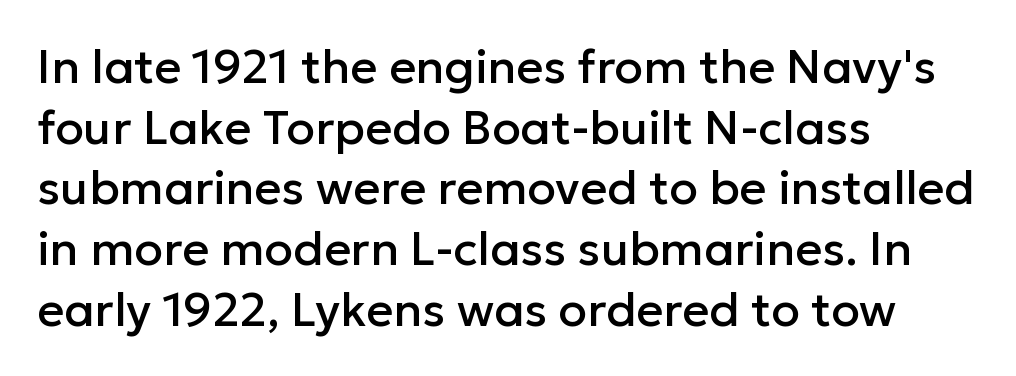
{"serif": "no", "italic": "no", "width": "normal", "stroke_contrast": "low", "x_height": "medium", "monospaced": "no", "underline": "no", "align": "left", "line_spacing": "normal", "line_spacing_ratio": 1.29, "letter_spacing": "normal", "letter_spacing_em": 0.0, "glyph_px": 47}
